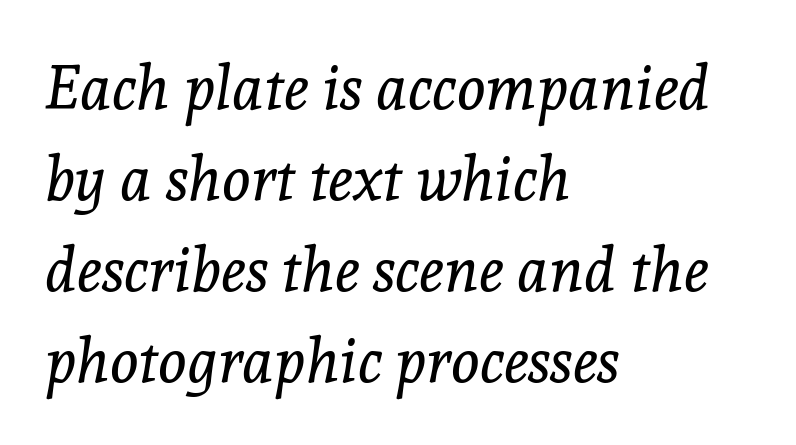
The image shows 61 px regular-weight serif type, italic (leaning right); set left-aligned, normal line spacing (1.49x), normal letter spacing, not underlined; a medium x-height.
